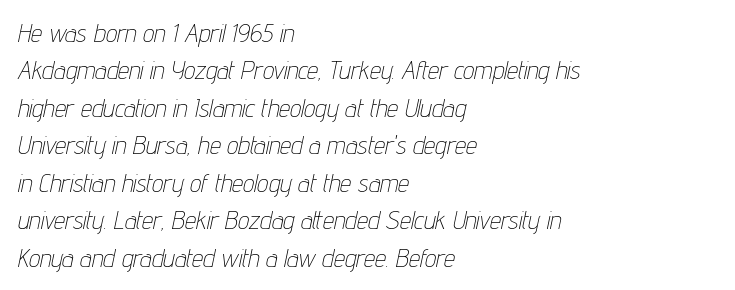
The image shows 25 px text type, italic (leaning right); set left-aligned, normal line spacing (1.5x), normal letter spacing, not underlined.
